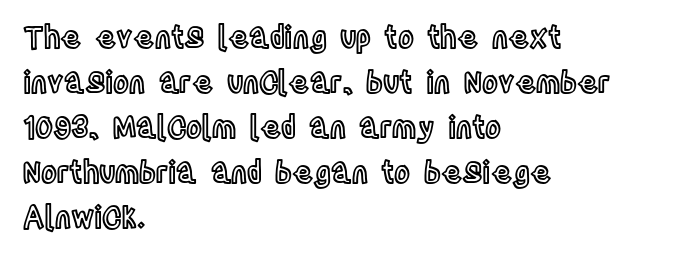
Q: Is the text italic (slanted)? A: No, it is upright.
Q: Is the text underlined? A: No.
Q: How is the paragraph aligned? A: Left-aligned.
Q: Is the spacing between letters normal or unusually wide? A: Normal.
Q: Is the spacing between lines tight, normal or loose? A: Normal.
Q: Width (condensed, normal, or wide)? A: Condensed.
Q: x-height? A: Large.
Q: Monospaced? A: No.
